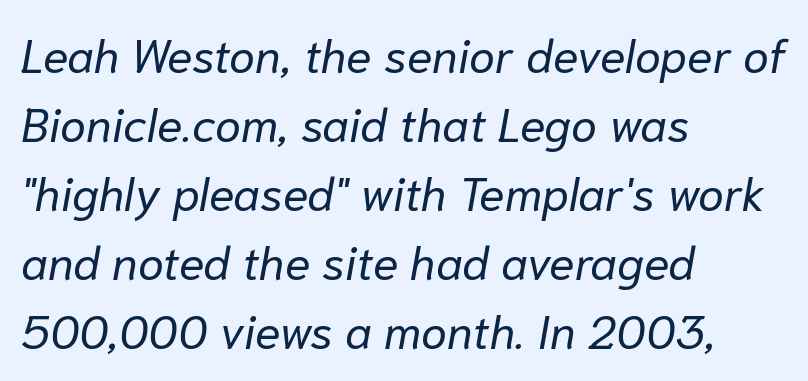
{"italic": "yes", "lean": "right", "slant_degrees": 10, "bold": "no", "weight": "regular", "width": "normal", "stroke_contrast": "low", "x_height": "medium", "monospaced": "no", "underline": "no", "align": "left", "line_spacing": "normal", "line_spacing_ratio": 1.47, "letter_spacing": "normal", "letter_spacing_em": 0.0, "glyph_px": 47}
